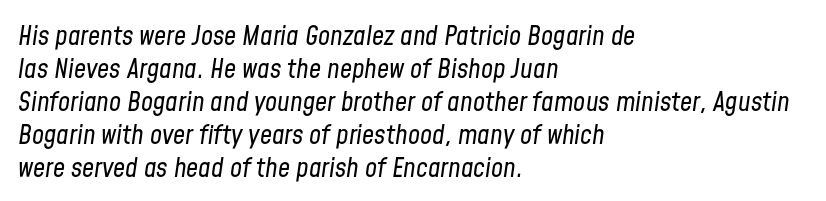
The image shows 27 px text type, italic (leaning right); set left-aligned, line spacing 1.22x, normal letter spacing, not underlined.
